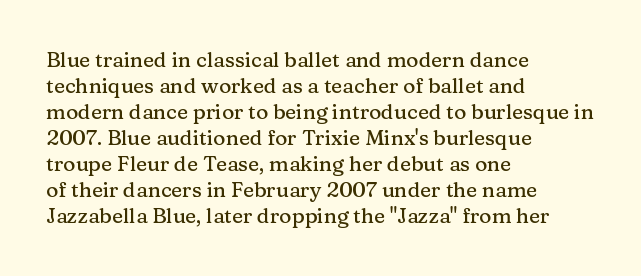
{"italic": "no", "underline": "no", "align": "left", "line_spacing_ratio": 1.24, "letter_spacing": "normal", "letter_spacing_em": 0.0, "glyph_px": 21}
